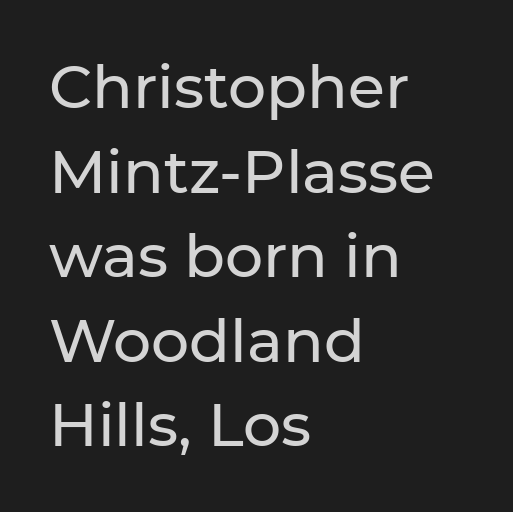
The image shows 60 px sans-serif type, upright; set left-aligned, normal line spacing (1.41x), normal letter spacing, not underlined; low stroke contrast and a medium x-height.
